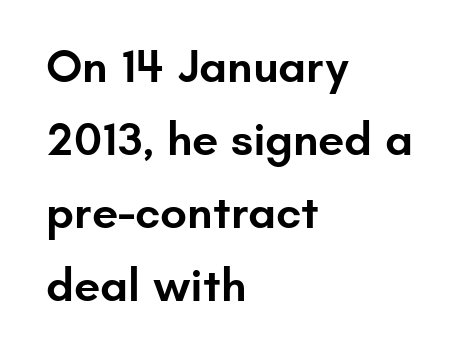
Q: Is the text bold? A: Semi-bold.
Q: Is the text italic (slanted)? A: No, it is upright.
Q: Is the typeface a serif or a sans-serif typeface? A: Sans-serif.
Q: Is the text underlined? A: No.
Q: How is the paragraph aligned? A: Left-aligned.
Q: Is the spacing between letters normal or unusually wide? A: Normal.
Q: Is the spacing between lines tight, normal or loose? A: Normal.
Q: Width (condensed, normal, or wide)? A: Normal.
Q: Stroke contrast? A: Low.
Q: x-height? A: Small.
Q: Monospaced? A: No.
